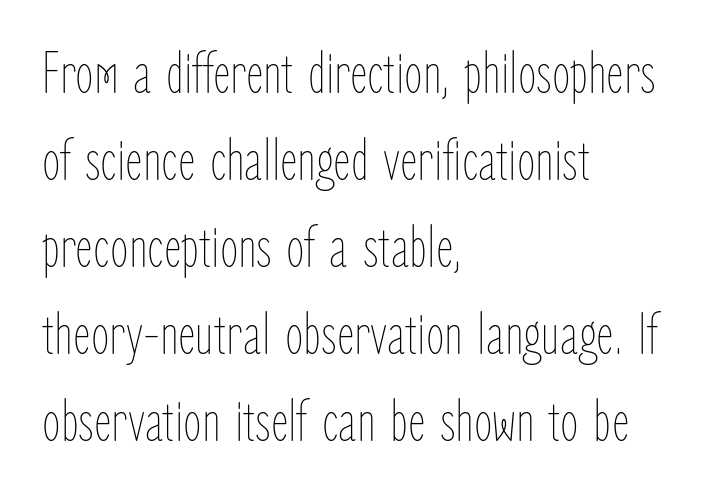
Students, note that the glyphs here touch the page at normal intervals. Bold? No — there's no thickening of the strokes. A typesetter would call this proportional, since set widths differ per character. Decoration check: the copy has no underline. This sample uses an upright cut, with every glyph sitting square on the baseline. Horizontal alignment here is leftward, the default for most running prose.
